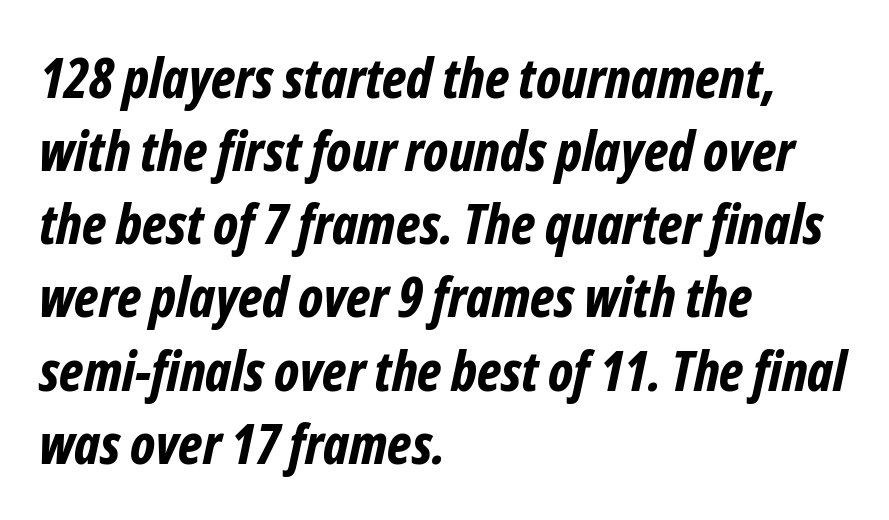
The image shows 55 px bold, condensed type, italic (leaning right); set left-aligned, normal line spacing (1.33x), normal letter spacing, not underlined; low stroke contrast and a medium x-height.
